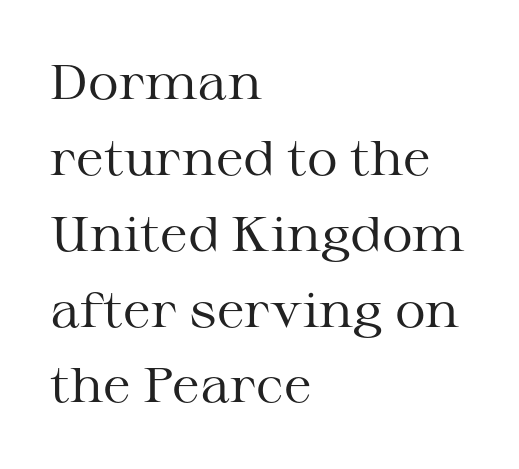
{"serif": "yes", "italic": "no", "bold": "no", "weight": "regular", "width": "wide", "stroke_contrast": "medium", "x_height": "medium", "monospaced": "no", "underline": "no", "align": "left", "line_spacing": "normal", "line_spacing_ratio": 1.58, "letter_spacing": "normal", "letter_spacing_em": 0.0, "glyph_px": 48}
